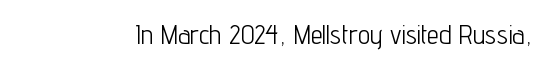
{"italic": "no", "bold": "no", "underline": "no", "letter_spacing": "normal", "letter_spacing_em": 0.0, "glyph_px": 27}
